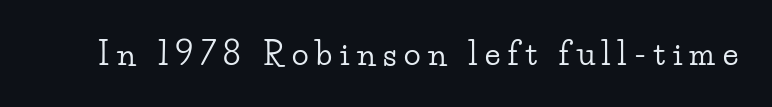
Q: Is the text italic (slanted)? A: No, it is upright.
Q: Is the typeface a serif or a sans-serif typeface? A: Serif.
Q: Is the text underlined? A: No.
Q: Is the spacing between letters normal or unusually wide? A: Unusually wide.
Q: Width (condensed, normal, or wide)? A: Wide.
Q: Stroke contrast? A: Low.
Q: x-height? A: Small.
Q: Monospaced? A: No.
